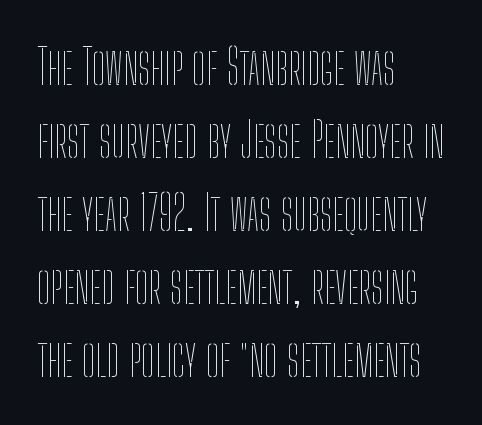
The strokes are not fattened; the text isn't bold. The baseline area is clear. When letters stand straight like this, we call the style roman or upright. The letters advance in unequal steps, a hallmark of proportional type. The setting favours the left margin, as ordinary paragraphs usually do. Whoever set this chose a conventional vertical rhythm.
